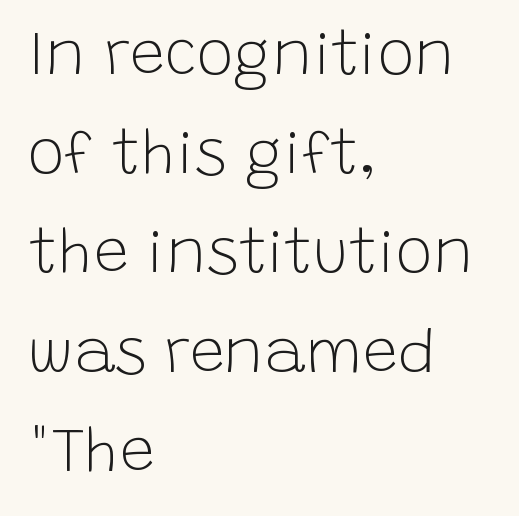
{"serif": "no", "italic": "no", "bold": "no", "weight": "light", "width": "normal", "stroke_contrast": "low", "x_height": "large", "monospaced": "no", "underline": "no", "align": "left", "line_spacing": "normal", "line_spacing_ratio": 1.6, "letter_spacing": "normal", "letter_spacing_em": 0.0, "glyph_px": 62}
